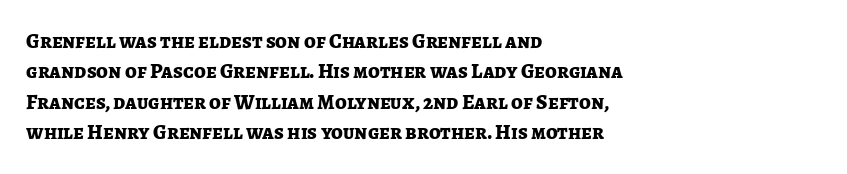
The image shows 21 px bold type, upright; set left-aligned, normal line spacing (1.45x), normal letter spacing, not underlined.
